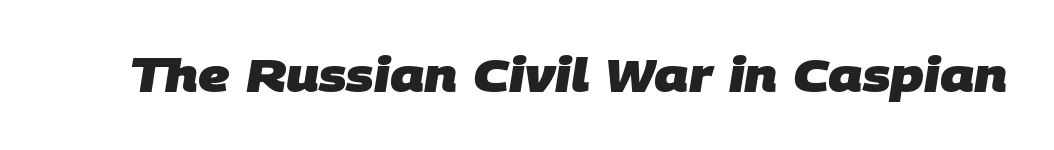
{"serif": "no", "bold": "yes", "weight": "heavy", "width": "normal", "stroke_contrast": "low", "x_height": "large", "monospaced": "no", "underline": "no", "letter_spacing": "normal", "letter_spacing_em": 0.0, "glyph_px": 46}
